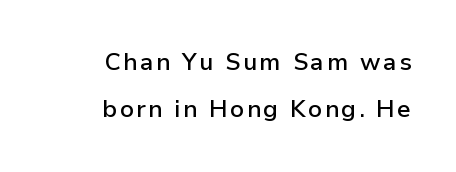
The image shows 24 px text type, upright; set right-aligned, loose line spacing (1.96x), not underlined.
